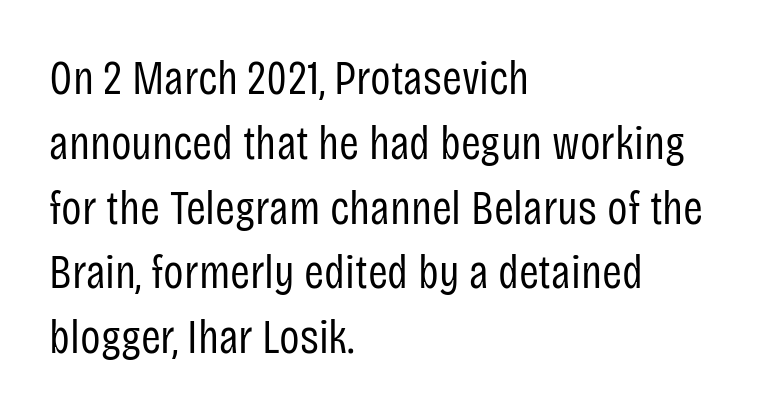
Q: Is the text bold? A: No.
Q: Is the text italic (slanted)? A: No, it is upright.
Q: Is the typeface a serif or a sans-serif typeface? A: Sans-serif.
Q: Is the text underlined? A: No.
Q: How is the paragraph aligned? A: Left-aligned.
Q: Is the spacing between letters normal or unusually wide? A: Normal.
Q: Is the spacing between lines tight, normal or loose? A: Normal.
Q: Width (condensed, normal, or wide)? A: Condensed.
Q: Stroke contrast? A: Low.
Q: x-height? A: Large.
Q: Monospaced? A: No.
